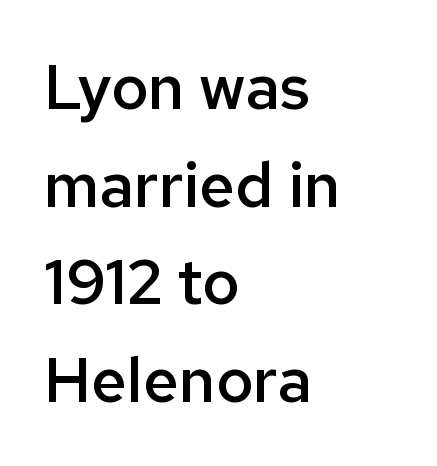
{"serif": "no", "italic": "no", "bold": "semi", "weight": "semibold", "width": "normal", "stroke_contrast": "low", "x_height": "medium", "monospaced": "no", "underline": "no", "align": "left", "line_spacing": "normal", "line_spacing_ratio": 1.55, "letter_spacing": "normal", "letter_spacing_em": 0.0, "glyph_px": 63}
